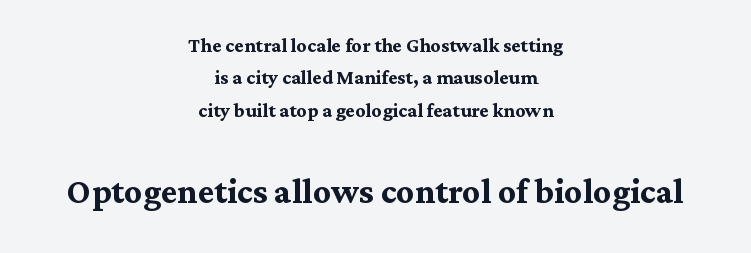
{"serif": "yes", "italic": "no", "bold": "yes", "weight": "semibold", "width": "normal", "stroke_contrast": "medium", "x_height": "medium", "monospaced": "no", "underline": "no", "align": "center", "line_spacing": "normal", "line_spacing_ratio": 1.3, "letter_spacing": "normal", "letter_spacing_em": 0.0, "larger_block": "second", "size_ratio": 1.76, "glyph_px": 44}
